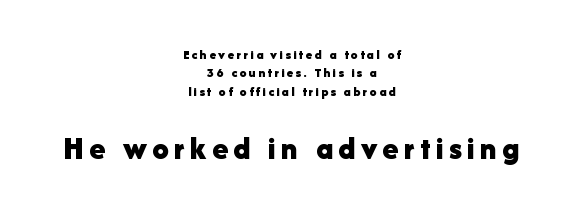
Q: Is the text bold? A: Yes.
Q: Is the text italic (slanted)? A: No, it is upright.
Q: Is the typeface a serif or a sans-serif typeface? A: Sans-serif.
Q: Is the text underlined? A: No.
Q: How is the paragraph aligned? A: Centered.
Q: Is the spacing between lines tight, normal or loose? A: Normal.
Q: Which block of text is set in a larger size, the first (top) or the second (bottom)? A: The second (bottom) one.
Q: Width (condensed, normal, or wide)? A: Normal.
Q: Stroke contrast? A: Low.
Q: x-height? A: Medium.
Q: Monospaced? A: No.
